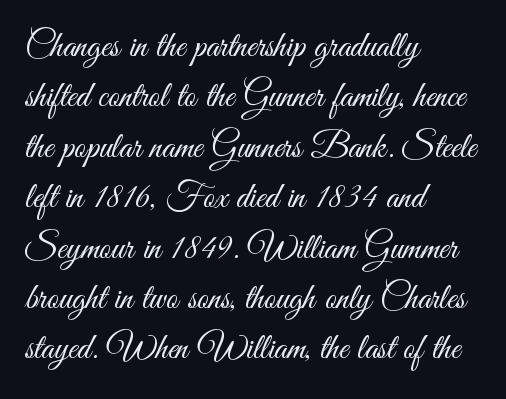
The image shows 36 px light, condensed sans-serif type; set left-aligned, normal line spacing (1.4x), normal letter spacing, not underlined; medium stroke contrast and a small x-height.
